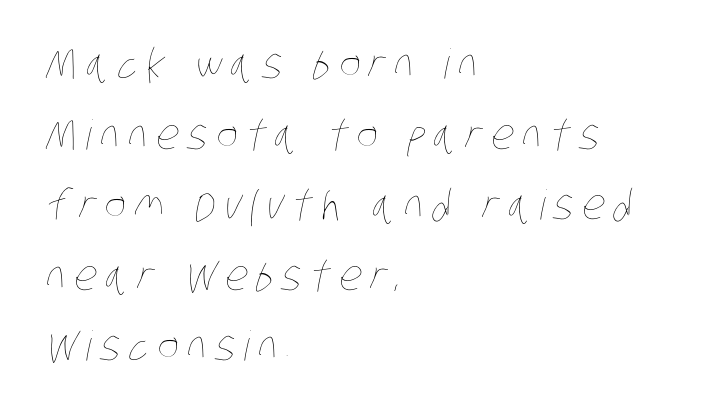
Q: Is the text bold? A: No.
Q: Is the text underlined? A: No.
Q: How is the paragraph aligned? A: Left-aligned.
Q: Is the spacing between letters normal or unusually wide? A: Unusually wide.
Q: Width (condensed, normal, or wide)? A: Condensed.
Q: Stroke contrast? A: Low.
Q: x-height? A: Large.
Q: Monospaced? A: No.
